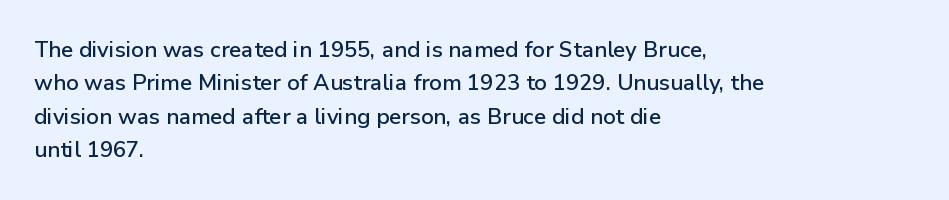
{"italic": "no", "underline": "no", "align": "left", "line_spacing": "normal", "line_spacing_ratio": 1.52, "letter_spacing": "normal", "letter_spacing_em": 0.0, "glyph_px": 22}
